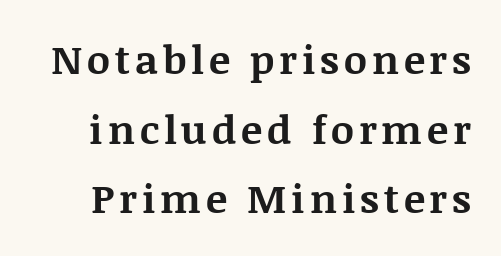
Q: Is the text bold? A: Yes.
Q: Is the text italic (slanted)? A: No, it is upright.
Q: Is the typeface a serif or a sans-serif typeface? A: Serif.
Q: Is the text underlined? A: No.
Q: Width (condensed, normal, or wide)? A: Normal.
Q: Stroke contrast? A: Medium.
Q: x-height? A: Large.
Q: Monospaced? A: No.
